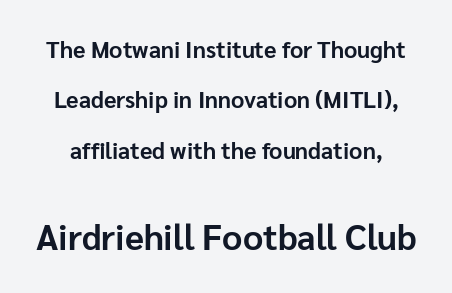
Q: Is the text bold? A: Yes.
Q: Is the text italic (slanted)? A: No, it is upright.
Q: Is the typeface a serif or a sans-serif typeface? A: Sans-serif.
Q: Is the text underlined? A: No.
Q: Is the spacing between letters normal or unusually wide? A: Normal.
Q: Is the spacing between lines tight, normal or loose? A: Loose.
Q: Which block of text is set in a larger size, the first (top) or the second (bottom)? A: The second (bottom) one.
Q: Width (condensed, normal, or wide)? A: Normal.
Q: Stroke contrast? A: Low.
Q: x-height? A: Medium.
Q: Monospaced? A: No.
